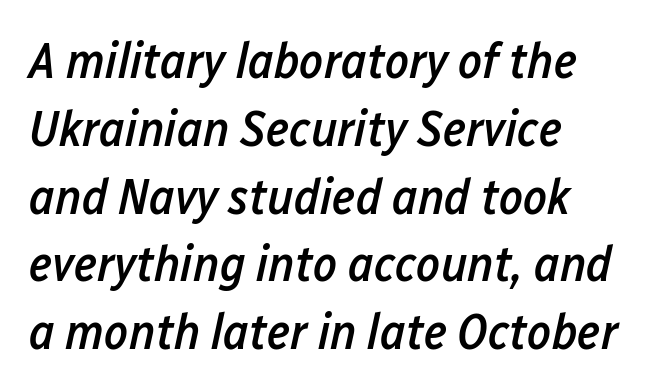
The image shows 51 px semibold, condensed type, italic (leaning right); set left-aligned, normal line spacing (1.33x), normal letter spacing, not underlined; low stroke contrast and a medium x-height.
